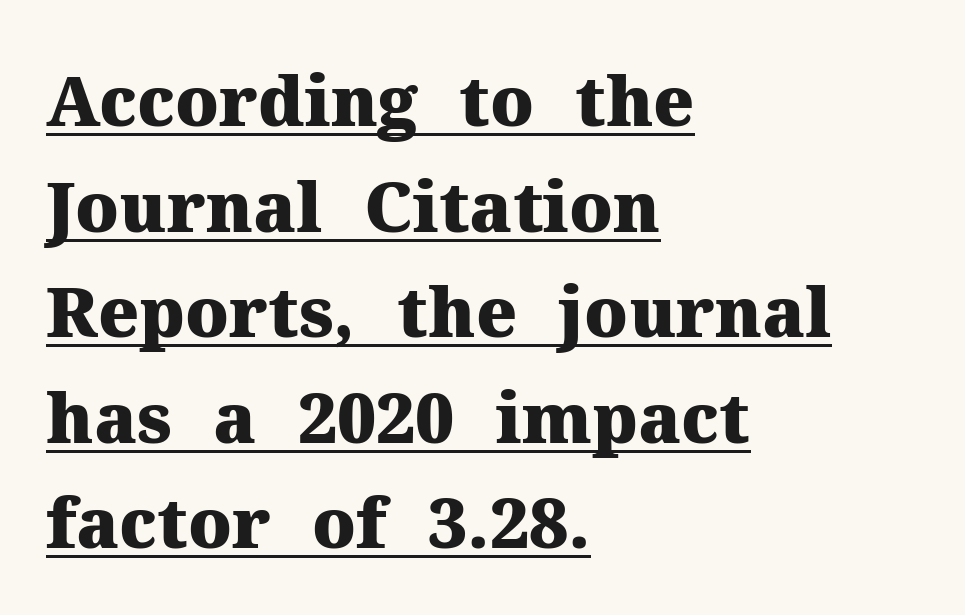
Q: Is the text bold? A: Yes.
Q: Is the text italic (slanted)? A: No, it is upright.
Q: Is the typeface a serif or a sans-serif typeface? A: Serif.
Q: Is the text underlined? A: Yes.
Q: How is the paragraph aligned? A: Left-aligned.
Q: Is the spacing between letters normal or unusually wide? A: Normal.
Q: Is the spacing between lines tight, normal or loose? A: Normal.
Q: Width (condensed, normal, or wide)? A: Normal.
Q: Stroke contrast? A: Medium.
Q: x-height? A: Medium.
Q: Monospaced? A: No.
